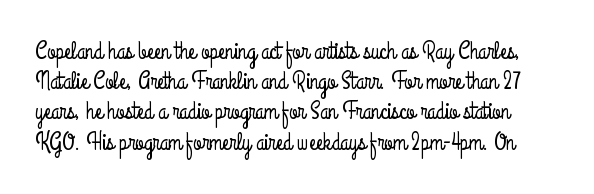
The image shows 24 px text type; set normal line spacing (1.26x), normal letter spacing, not underlined.
